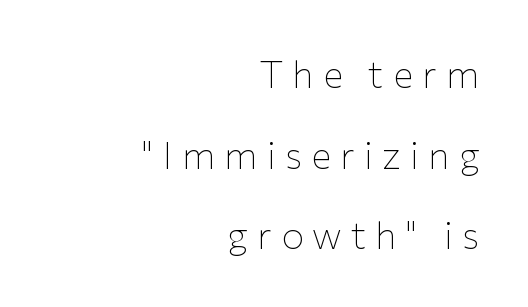
{"serif": "no", "italic": "no", "bold": "no", "weight": "thin", "width": "normal", "stroke_contrast": "low", "x_height": "medium", "monospaced": "no", "underline": "no", "align": "right", "line_spacing": "loose", "line_spacing_ratio": 2.12, "letter_spacing": "wide", "letter_spacing_em": 0.24, "glyph_px": 38}
